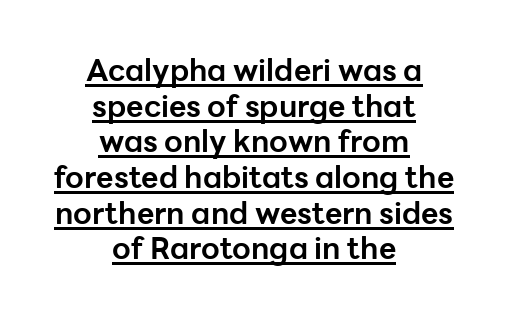
{"serif": "no", "italic": "no", "bold": "yes", "weight": "bold", "width": "normal", "stroke_contrast": "low", "x_height": "medium", "monospaced": "no", "underline": "yes", "align": "center", "line_spacing_ratio": 1.19, "letter_spacing": "normal", "letter_spacing_em": 0.0, "glyph_px": 30}
